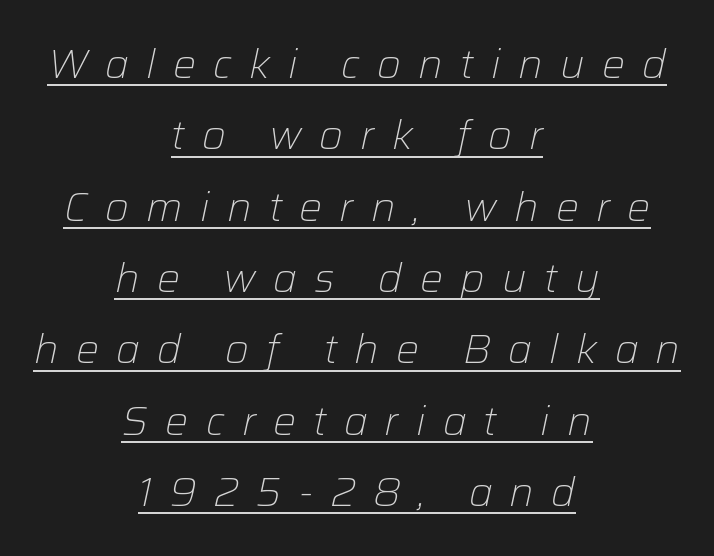
The image shows 41 px light type, italic (leaning right); set centered, line spacing 1.74x, unusually wide letter spacing (+0.42 em), underlined; low stroke contrast and a medium x-height.
